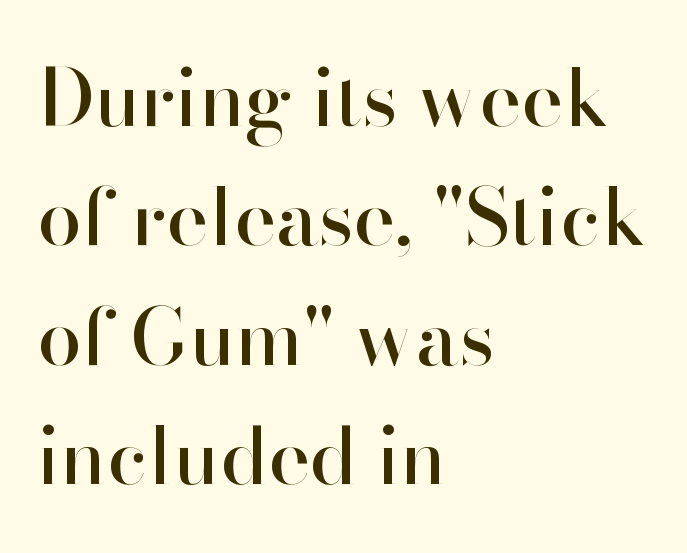
Q: Is the text italic (slanted)? A: No, it is upright.
Q: Is the typeface a serif or a sans-serif typeface? A: Sans-serif.
Q: Is the text underlined? A: No.
Q: How is the paragraph aligned? A: Left-aligned.
Q: Is the spacing between letters normal or unusually wide? A: Normal.
Q: Is the spacing between lines tight, normal or loose? A: Normal.
Q: Width (condensed, normal, or wide)? A: Normal.
Q: Stroke contrast? A: High.
Q: x-height? A: Small.
Q: Monospaced? A: No.
